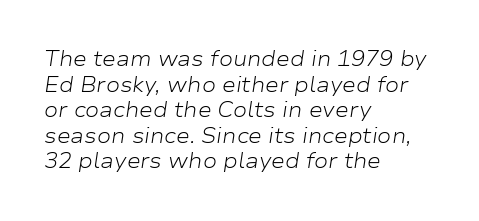
{"italic": "yes", "lean": "right", "slant_degrees": 9, "bold": "no", "underline": "no", "align": "left", "line_spacing_ratio": 1.22, "letter_spacing": "normal", "letter_spacing_em": 0.0, "glyph_px": 21}
